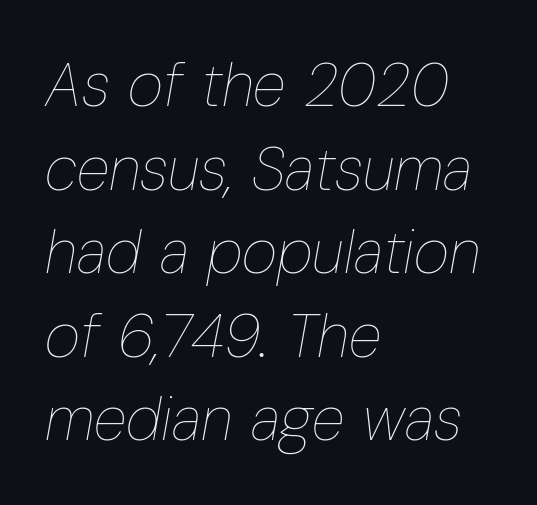
{"italic": "yes", "lean": "right", "slant_degrees": 10, "bold": "no", "weight": "thin", "width": "condensed", "stroke_contrast": "low", "x_height": "medium", "monospaced": "no", "underline": "no", "align": "left", "line_spacing": "normal", "line_spacing_ratio": 1.37, "letter_spacing": "normal", "letter_spacing_em": 0.0, "glyph_px": 61}
